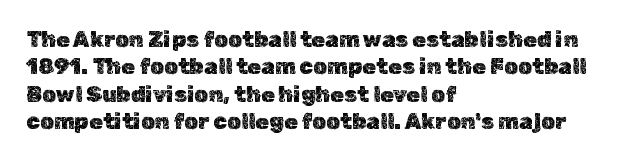
{"italic": "no", "underline": "no", "align": "left", "line_spacing": "normal", "line_spacing_ratio": 1.25, "letter_spacing": "normal", "letter_spacing_em": 0.0, "glyph_px": 22}
